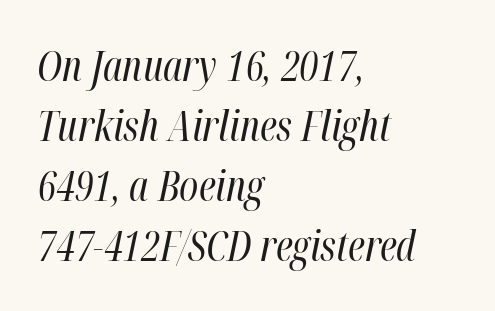
The image shows 41 px regular-weight, condensed type, italic (leaning right); set left-aligned, normal line spacing (1.46x), normal letter spacing, not underlined; high stroke contrast and a medium x-height.
